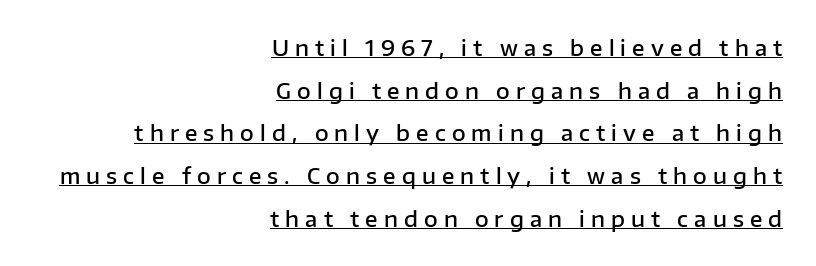
The image shows 21 px text type, upright; set right-aligned, loose line spacing (2.03x), unusually wide letter spacing (+0.29 em), underlined.
